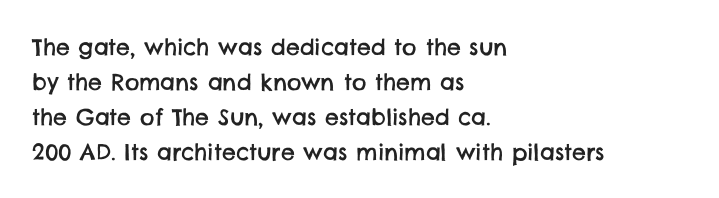
Q: Is the text underlined? A: No.
Q: How is the paragraph aligned? A: Left-aligned.
Q: Is the spacing between letters normal or unusually wide? A: Normal.
Q: Is the spacing between lines tight, normal or loose? A: Normal.
